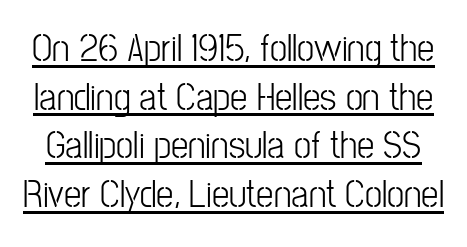
Q: Is the text bold? A: No.
Q: Is the text italic (slanted)? A: No, it is upright.
Q: Is the typeface a serif or a sans-serif typeface? A: Sans-serif.
Q: Is the text underlined? A: Yes.
Q: Is the spacing between letters normal or unusually wide? A: Normal.
Q: Is the spacing between lines tight, normal or loose? A: Normal.
Q: Width (condensed, normal, or wide)? A: Condensed.
Q: Stroke contrast? A: Low.
Q: x-height? A: Medium.
Q: Monospaced? A: No.
